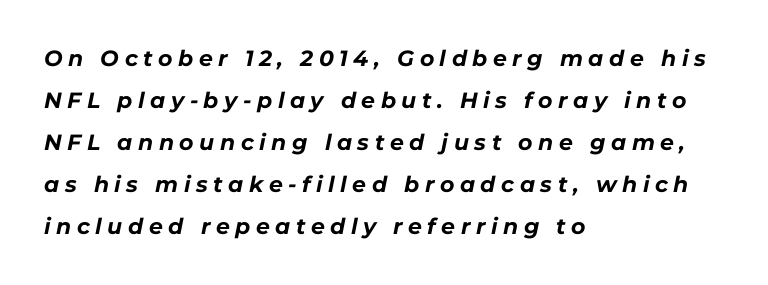
Q: Is the text bold? A: Yes.
Q: Is the text italic (slanted)? A: Yes, it leans right by about 11 degrees.
Q: Is the text underlined? A: No.
Q: How is the paragraph aligned? A: Left-aligned.
Q: Is the spacing between letters normal or unusually wide? A: Unusually wide.
Q: Is the spacing between lines tight, normal or loose? A: Loose.
